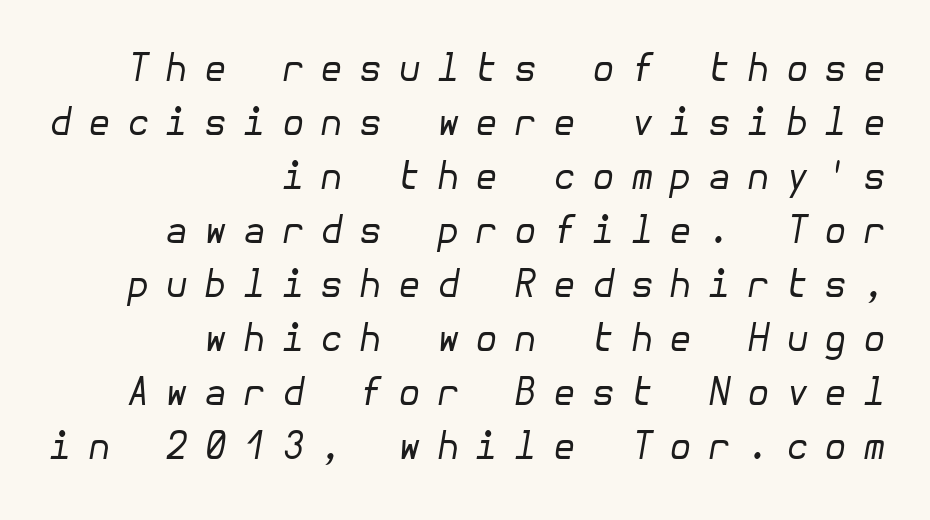
{"italic": "yes", "lean": "right", "slant_degrees": 10, "bold": "no", "weight": "regular", "width": "normal", "stroke_contrast": "low", "x_height": "medium", "underline": "no", "align": "right", "line_spacing": "normal", "line_spacing_ratio": 1.46, "letter_spacing": "wide", "letter_spacing_em": 0.43, "glyph_px": 37}
